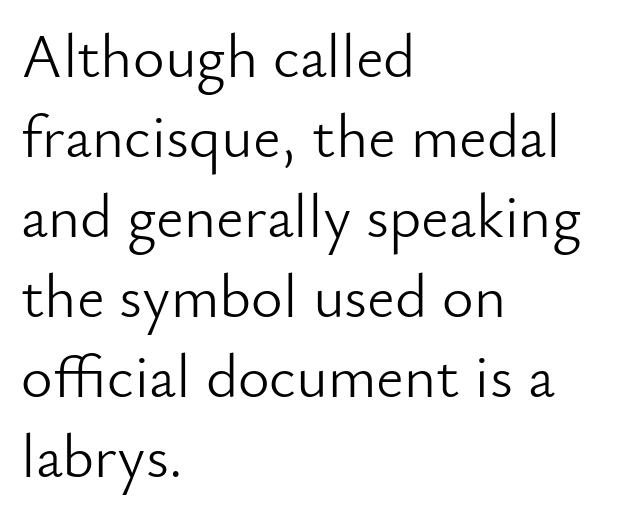
{"serif": "no", "italic": "no", "bold": "no", "weight": "light", "width": "normal", "stroke_contrast": "low", "x_height": "small", "monospaced": "no", "underline": "no", "align": "left", "line_spacing": "normal", "line_spacing_ratio": 1.31, "letter_spacing": "normal", "letter_spacing_em": 0.0, "glyph_px": 61}
